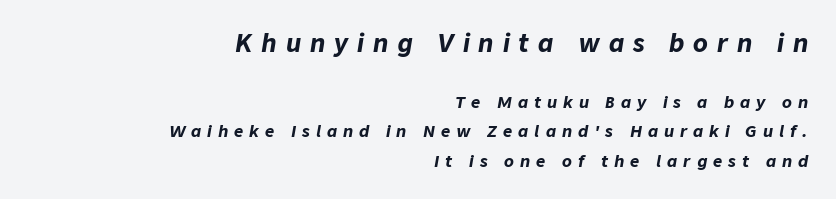
Q: Is the text bold? A: Yes.
Q: Is the text italic (slanted)? A: Yes, it leans right by about 9 degrees.
Q: Is the text underlined? A: No.
Q: How is the paragraph aligned? A: Right-aligned.
Q: Is the spacing between letters normal or unusually wide? A: Unusually wide.
Q: Which block of text is set in a larger size, the first (top) or the second (bottom)? A: The first (top) one.
